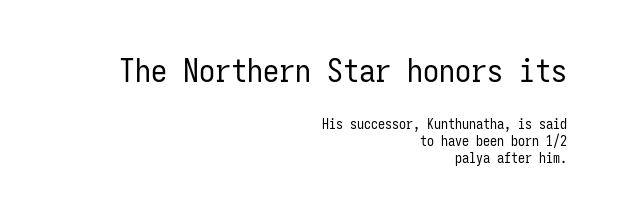
The image shows 32 px regular-weight, condensed sans-serif type, upright, monospaced; set right-aligned, line spacing 1.2x, normal letter spacing, not underlined; the first (top) block is 2.29x larger; low stroke contrast and a medium x-height.
